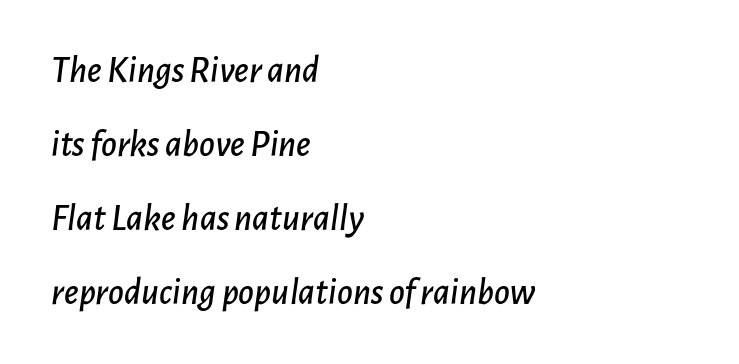
Reading down the block, your eye returns to a fixed left position each line. This rendering leaves character spacing at its baseline value. How would I describe the line gaps? Wide and relaxed. The space beneath each line is pristine and unruled. Do the characters align in a grid? No, the font is proportional.
